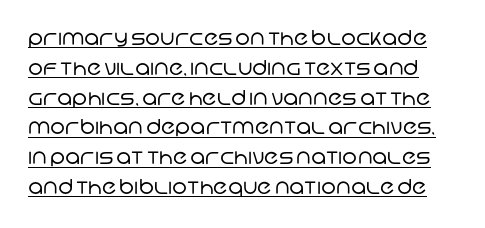
{"bold": "no", "underline": "yes", "line_spacing": "normal", "line_spacing_ratio": 1.42, "letter_spacing": "normal", "letter_spacing_em": 0.0, "glyph_px": 21}
